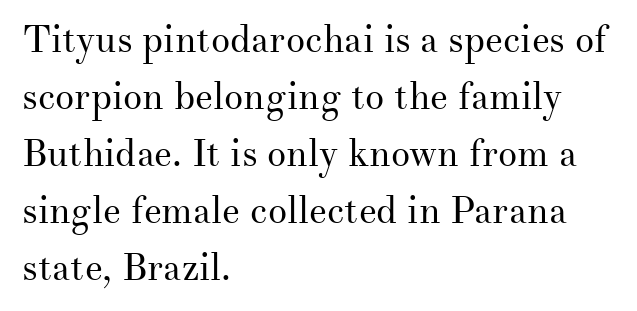
The image shows 38 px regular-weight serif type, upright; set left-aligned, normal line spacing (1.5x), normal letter spacing, not underlined; medium stroke contrast and a small x-height.
